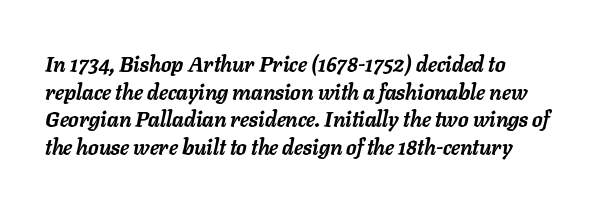
Q: Is the text bold? A: Yes.
Q: Is the text italic (slanted)? A: Yes, it leans right by about 11 degrees.
Q: Is the text underlined? A: No.
Q: Is the spacing between letters normal or unusually wide? A: Normal.
Q: Is the spacing between lines tight, normal or loose? A: Normal.
